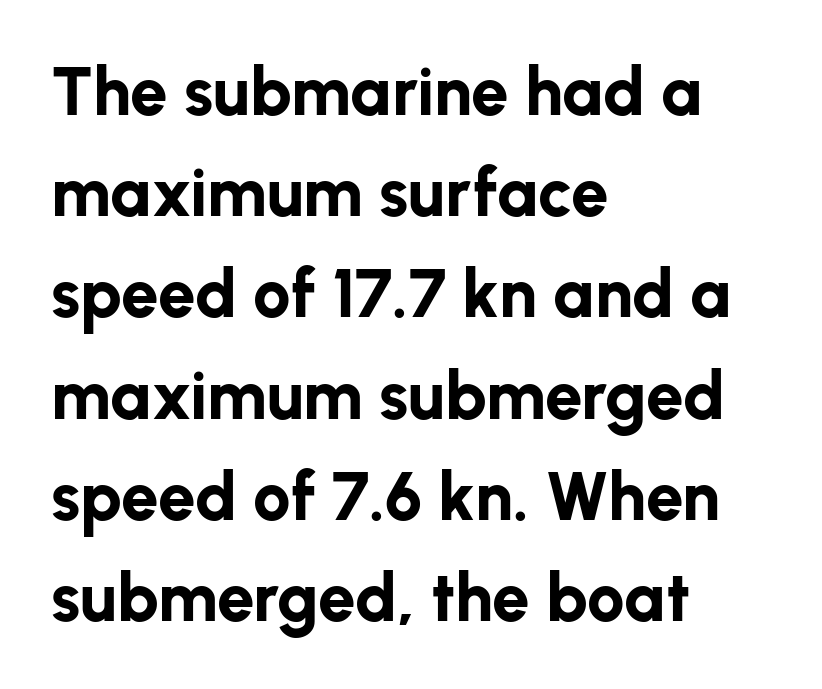
Q: Is the text bold? A: Yes.
Q: Is the text italic (slanted)? A: No, it is upright.
Q: Is the typeface a serif or a sans-serif typeface? A: Sans-serif.
Q: Is the text underlined? A: No.
Q: How is the paragraph aligned? A: Left-aligned.
Q: Is the spacing between letters normal or unusually wide? A: Normal.
Q: Is the spacing between lines tight, normal or loose? A: Normal.
Q: Width (condensed, normal, or wide)? A: Normal.
Q: Stroke contrast? A: Low.
Q: x-height? A: Medium.
Q: Monospaced? A: No.
